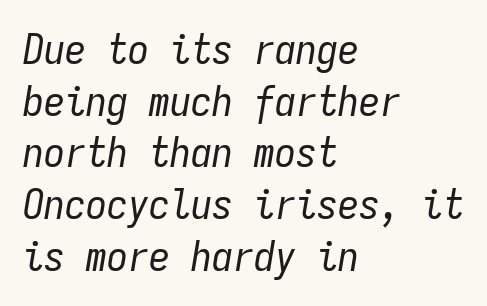
The image shows 42 px regular-weight, condensed type, italic (leaning right), monospaced; set left-aligned, line spacing 1.23x, normal letter spacing, not underlined; low stroke contrast and a medium x-height.
